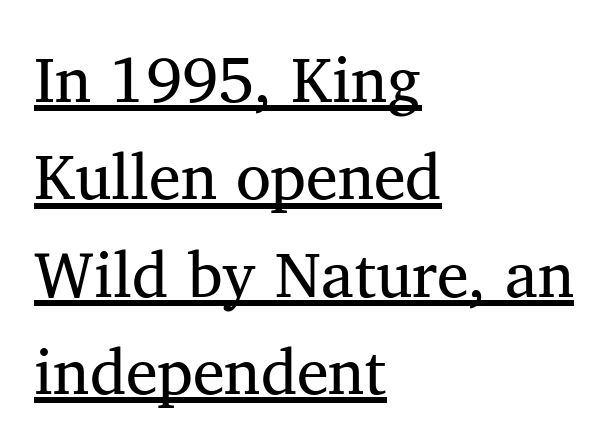
Nothing unusual about the tracking: characters are spaced as the font intends. Check the space under the baseline: a stroke is drawn there. Small tapered or slab feet sit at the stroke ends, so this counts as serif. Line spacing here is normal. The letters advance in unequal steps, a hallmark of proportional type.
